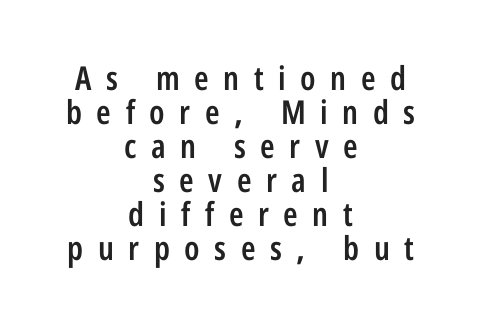
The image shows 33 px semibold, condensed sans-serif type, upright; set centered, tight line spacing (1.03x), unusually wide letter spacing (+0.44 em), not underlined; low stroke contrast and a medium x-height.
